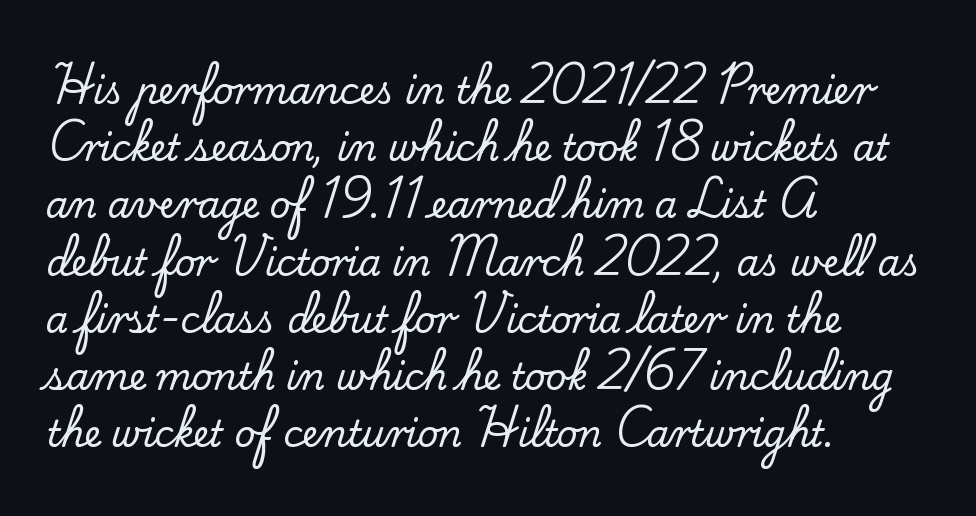
Q: Is the text italic (slanted)? A: Yes.
Q: Is the typeface a serif or a sans-serif typeface? A: Serif.
Q: Is the text underlined? A: No.
Q: How is the paragraph aligned? A: Left-aligned.
Q: Is the spacing between letters normal or unusually wide? A: Normal.
Q: Is the spacing between lines tight, normal or loose? A: Normal.
Q: Width (condensed, normal, or wide)? A: Normal.
Q: Stroke contrast? A: Low.
Q: x-height? A: Small.
Q: Monospaced? A: No.
